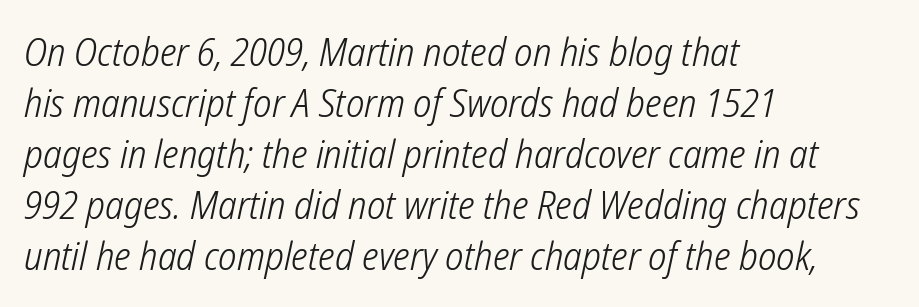
Q: Is the text bold? A: No.
Q: Is the typeface a serif or a sans-serif typeface? A: Sans-serif.
Q: Is the text underlined? A: No.
Q: How is the paragraph aligned? A: Left-aligned.
Q: Is the spacing between letters normal or unusually wide? A: Normal.
Q: Is the spacing between lines tight, normal or loose? A: Normal.
Q: Width (condensed, normal, or wide)? A: Condensed.
Q: Stroke contrast? A: Low.
Q: x-height? A: Medium.
Q: Monospaced? A: No.
